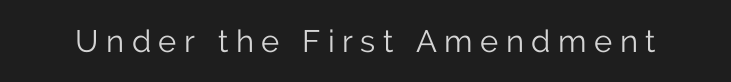
{"serif": "no", "italic": "no", "bold": "no", "weight": "light", "width": "normal", "stroke_contrast": "low", "x_height": "medium", "monospaced": "no", "underline": "no", "letter_spacing": "wide", "letter_spacing_em": 0.24, "glyph_px": 31}
